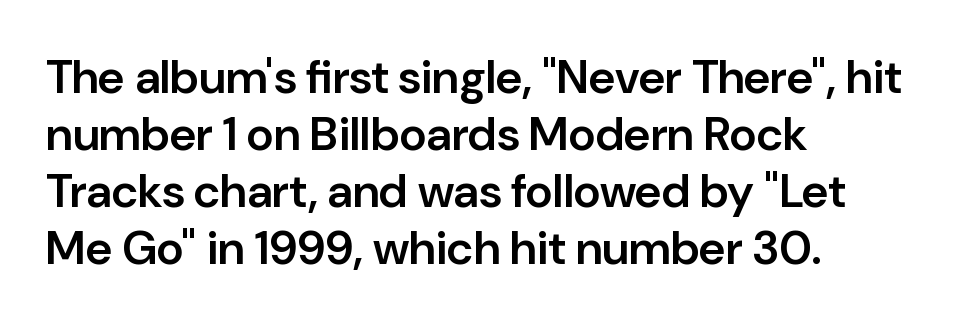
{"serif": "no", "italic": "no", "bold": "semi", "weight": "semibold", "width": "normal", "stroke_contrast": "low", "x_height": "medium", "monospaced": "no", "underline": "no", "align": "left", "line_spacing_ratio": 1.21, "letter_spacing": "normal", "letter_spacing_em": 0.0, "glyph_px": 47}
